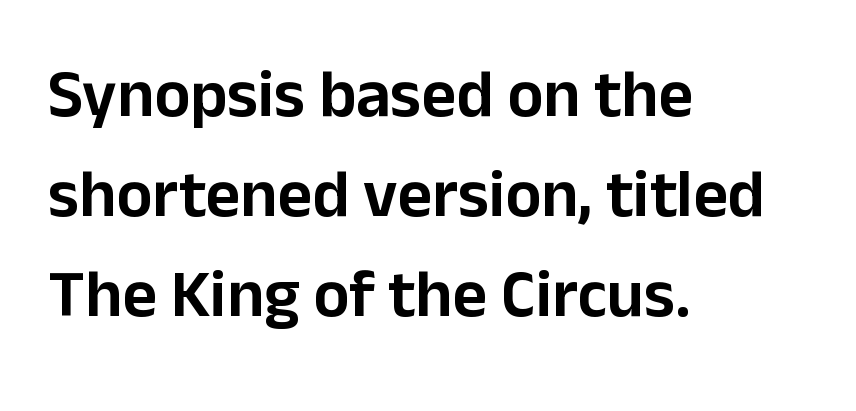
{"serif": "no", "italic": "no", "width": "normal", "stroke_contrast": "low", "x_height": "medium", "monospaced": "no", "underline": "no", "align": "left", "line_spacing": "normal", "line_spacing_ratio": 1.49, "letter_spacing": "normal", "letter_spacing_em": 0.0, "glyph_px": 67}
